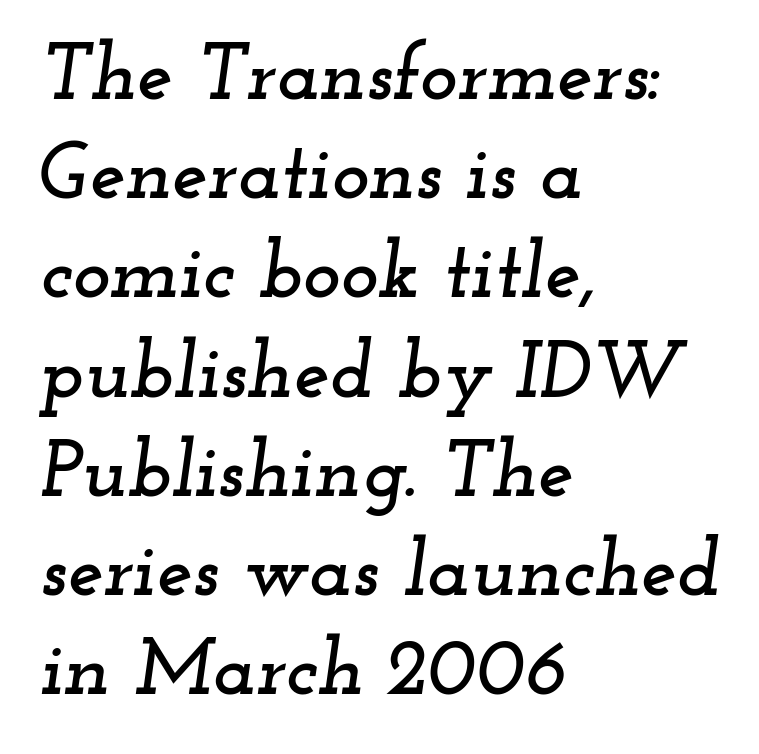
{"serif": "yes", "italic": "yes", "lean": "right", "slant_degrees": 12, "width": "wide", "stroke_contrast": "low", "x_height": "small", "monospaced": "no", "underline": "no", "align": "left", "line_spacing_ratio": 1.24, "letter_spacing": "normal", "letter_spacing_em": 0.0, "glyph_px": 80}
